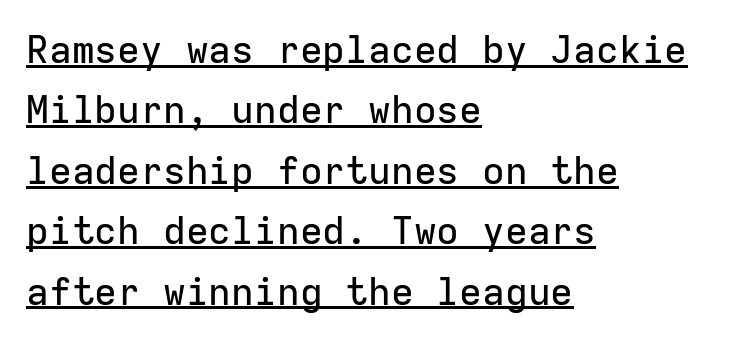
Glyph-to-glyph distance matches everyday printed text. Caption: lettering with a line underneath. If you drew a line through each stem, it would be perfectly vertical. The designer left line spacing at the default. The letters march in equal steps, a hallmark of fixed-pitch type. Short and long lines alike share a common starting point at left.
